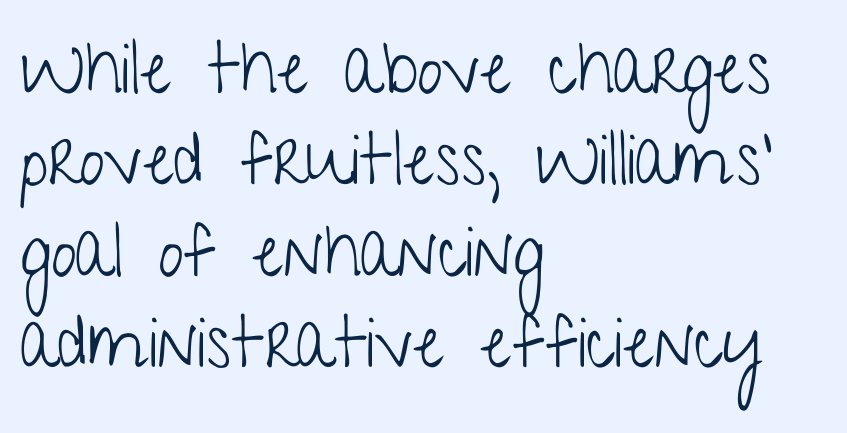
Q: Is the text bold? A: No.
Q: Is the text italic (slanted)? A: No, it is upright.
Q: Is the typeface a serif or a sans-serif typeface? A: Sans-serif.
Q: Is the text underlined? A: No.
Q: How is the paragraph aligned? A: Left-aligned.
Q: Is the spacing between letters normal or unusually wide? A: Normal.
Q: Is the spacing between lines tight, normal or loose? A: Normal.
Q: Width (condensed, normal, or wide)? A: Condensed.
Q: Stroke contrast? A: Low.
Q: x-height? A: Medium.
Q: Monospaced? A: No.
